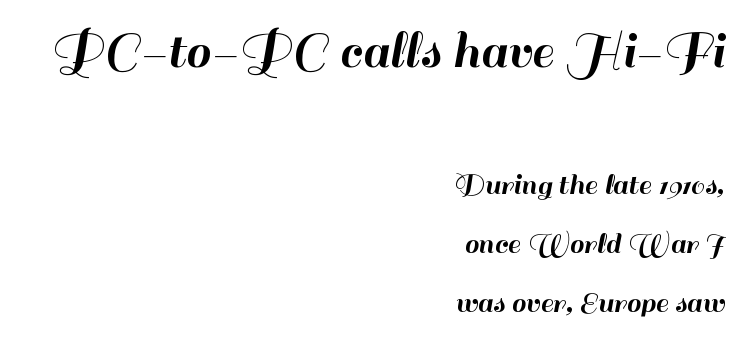
The image shows 56 px sans-serif type; set right-aligned, line spacing 1.84x, normal letter spacing, not underlined; the first (top) block is 1.75x larger; high stroke contrast and a small x-height.
